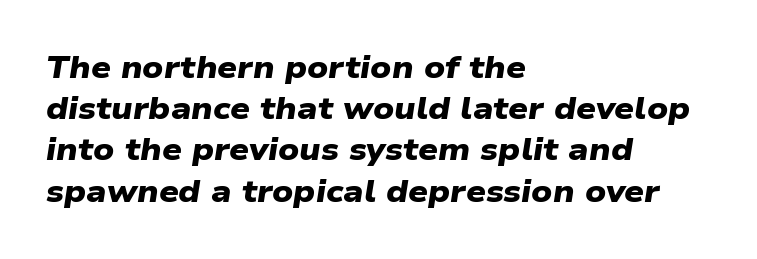
{"serif": "no", "bold": "yes", "weight": "heavy", "width": "wide", "stroke_contrast": "low", "x_height": "medium", "monospaced": "no", "underline": "no", "align": "left", "line_spacing": "normal", "line_spacing_ratio": 1.33, "letter_spacing": "normal", "letter_spacing_em": 0.0, "glyph_px": 31}
